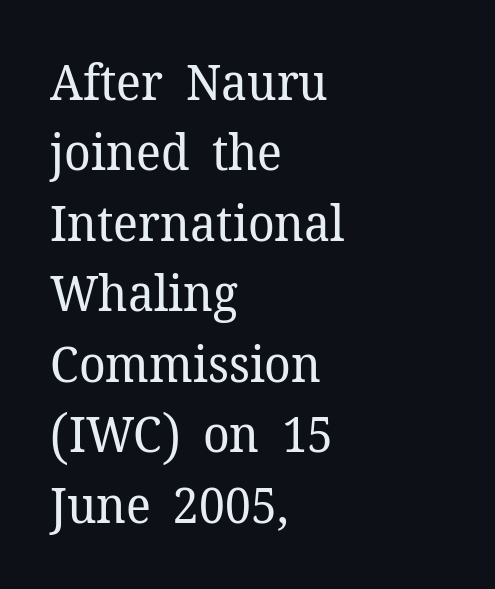
{"serif": "yes", "italic": "no", "bold": "no", "weight": "regular", "width": "normal", "stroke_contrast": "low", "x_height": "medium", "monospaced": "no", "underline": "no", "align": "left", "line_spacing": "normal", "line_spacing_ratio": 1.41, "letter_spacing": "normal", "letter_spacing_em": 0.0, "glyph_px": 50}
